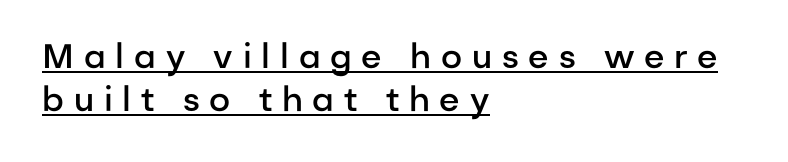
{"serif": "no", "italic": "no", "bold": "semi", "weight": "semibold", "width": "normal", "stroke_contrast": "low", "x_height": "medium", "monospaced": "no", "underline": "yes", "align": "left", "line_spacing": "normal", "line_spacing_ratio": 1.26, "letter_spacing": "wide", "letter_spacing_em": 0.29, "glyph_px": 34}
